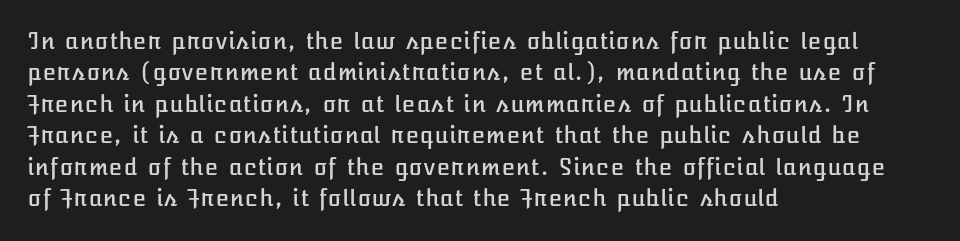
Q: Is the text italic (slanted)? A: No, it is upright.
Q: Is the text underlined? A: No.
Q: How is the paragraph aligned? A: Left-aligned.
Q: Is the spacing between letters normal or unusually wide? A: Normal.
Q: Is the spacing between lines tight, normal or loose? A: Normal.
